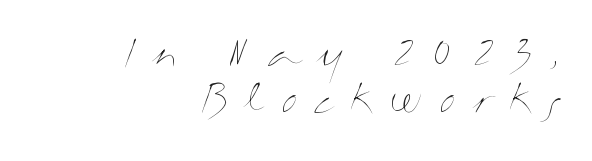
{"bold": "no", "weight": "thin", "width": "wide", "stroke_contrast": "medium", "x_height": "medium", "monospaced": "no", "underline": "no", "align": "right", "line_spacing_ratio": 1.24, "letter_spacing": "wide", "letter_spacing_em": 0.43, "glyph_px": 37}
